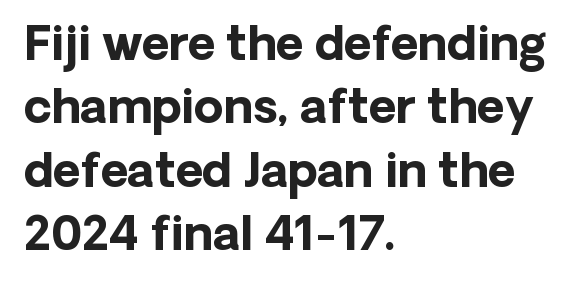
The image shows 47 px bold sans-serif type, upright; set left-aligned, normal line spacing (1.35x), normal letter spacing, not underlined; low stroke contrast and a medium x-height.
